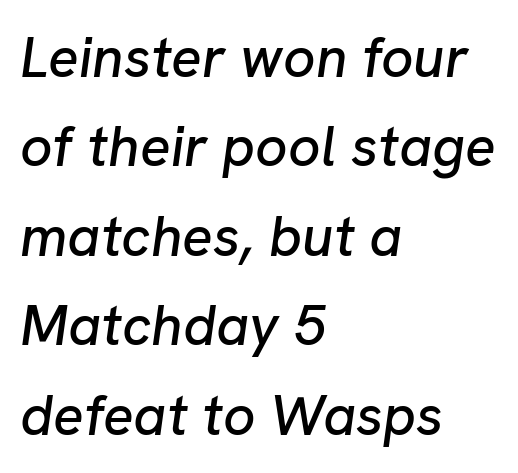
The image shows 57 px text type, italic (leaning right); set left-aligned, normal line spacing (1.57x), normal letter spacing, not underlined; low stroke contrast and a medium x-height.
